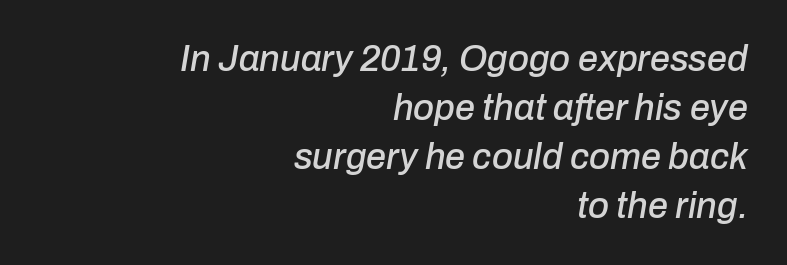
Q: Is the text italic (slanted)? A: Yes, it leans right by about 10 degrees.
Q: Is the text underlined? A: No.
Q: How is the paragraph aligned? A: Right-aligned.
Q: Is the spacing between letters normal or unusually wide? A: Normal.
Q: Is the spacing between lines tight, normal or loose? A: Normal.
Q: Width (condensed, normal, or wide)? A: Normal.
Q: Stroke contrast? A: Low.
Q: x-height? A: Medium.
Q: Monospaced? A: No.
